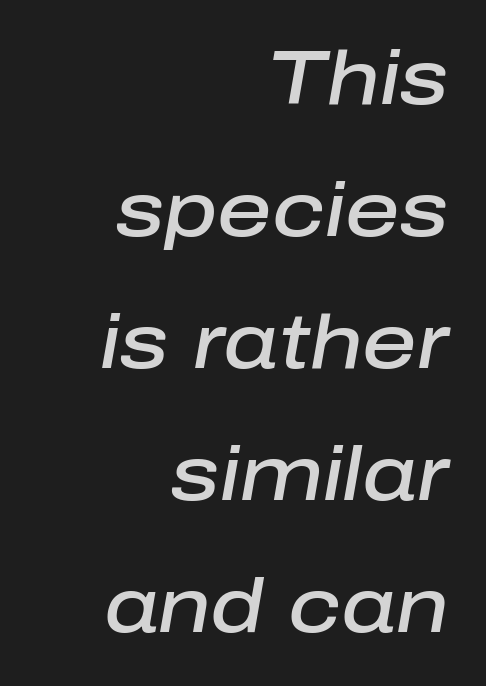
{"italic": "yes", "lean": "right", "slant_degrees": 10, "bold": "semi", "weight": "semibold", "width": "normal", "stroke_contrast": "low", "x_height": "medium", "monospaced": "no", "underline": "no", "align": "right", "line_spacing_ratio": 1.76, "letter_spacing": "normal", "letter_spacing_em": 0.0, "glyph_px": 75}
